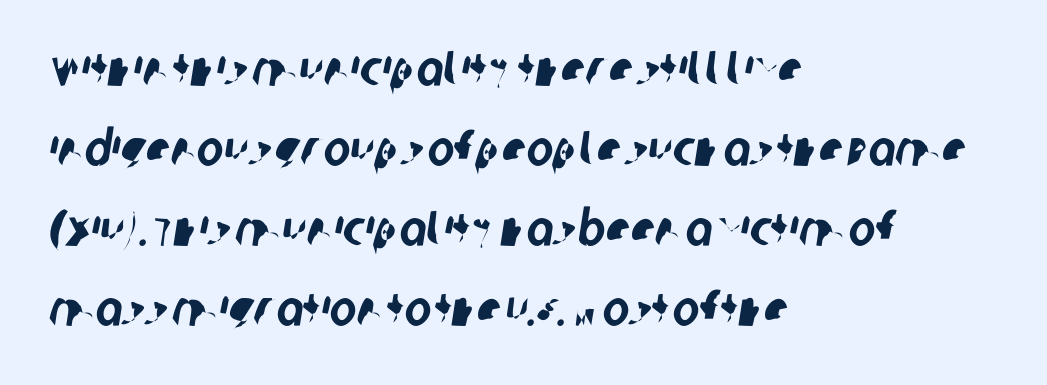
Q: Is the typeface a serif or a sans-serif typeface? A: Sans-serif.
Q: Is the text underlined? A: No.
Q: How is the paragraph aligned? A: Left-aligned.
Q: Is the spacing between letters normal or unusually wide? A: Normal.
Q: Is the spacing between lines tight, normal or loose? A: Normal.
Q: Width (condensed, normal, or wide)? A: Condensed.
Q: Stroke contrast? A: Low.
Q: x-height? A: Large.
Q: Monospaced? A: No.
